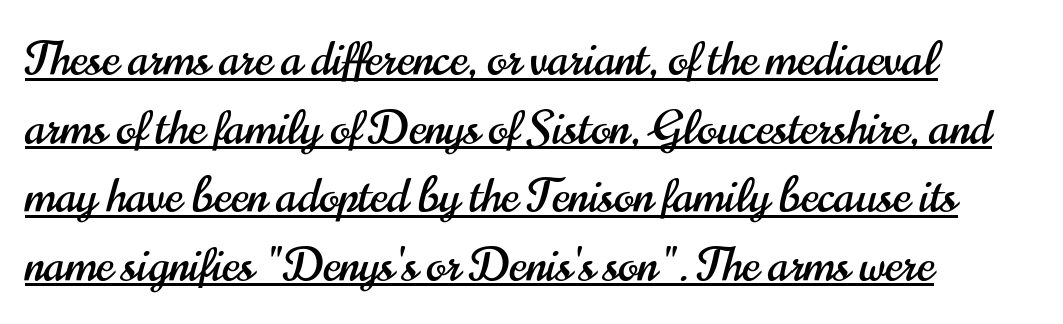
The rendering shows plain stroke endings on the letterforms — a sans-serif design. Compared with undecorated copy, this sample adds a rule below the words. This sample uses plain, unmodified letter spacing. Each letter keeps its own natural width here, so spacing adapts to shape. Is there much room between lines? A standard amount, neither cramped nor airy. Typeset ragged right — the left edge is the straight one.
